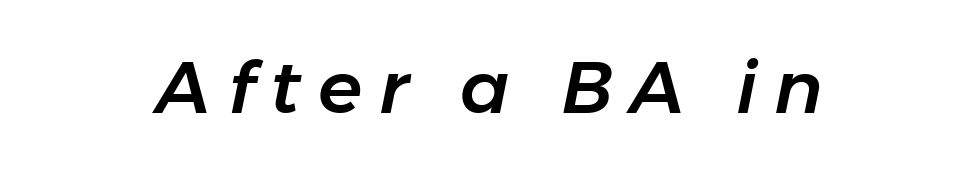
What stands out about the letter spacing? Its width — letters are far apart. Quick note: italic. Only glyphs here, with clear space below each row. Looks like regular typesetting: each glyph gets only the width it needs. Layout note: lines centered.
